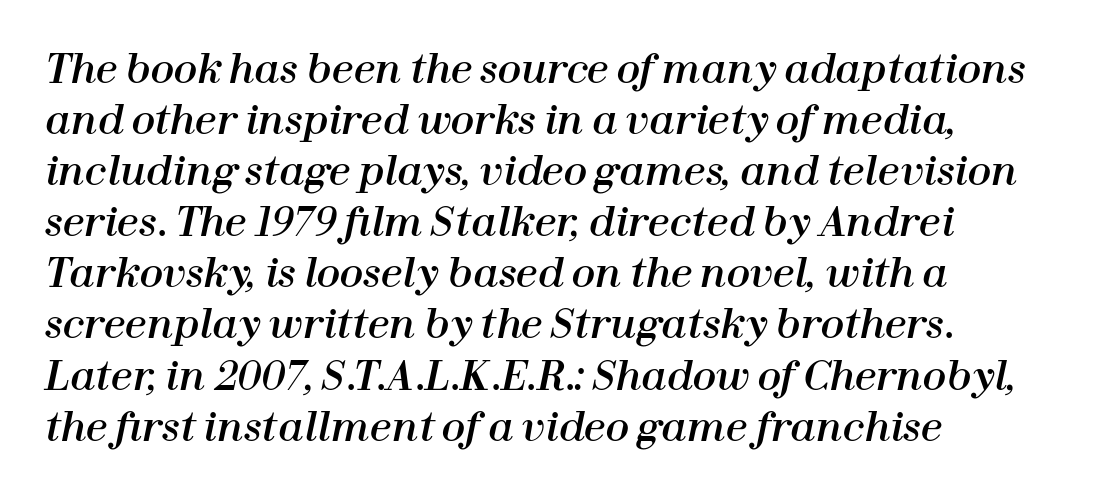
{"italic": "yes", "lean": "right", "slant_degrees": 12, "width": "normal", "stroke_contrast": "high", "x_height": "medium", "monospaced": "no", "underline": "no", "align": "left", "line_spacing": "normal", "line_spacing_ratio": 1.31, "letter_spacing": "normal", "letter_spacing_em": 0.0, "glyph_px": 39}
